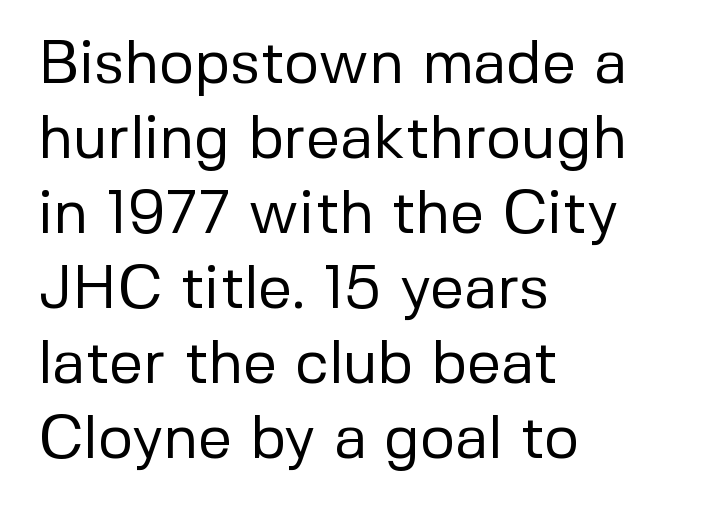
The image shows 60 px regular-weight sans-serif type, upright; set left-aligned, normal line spacing (1.25x), normal letter spacing, not underlined; low stroke contrast and a medium x-height.
